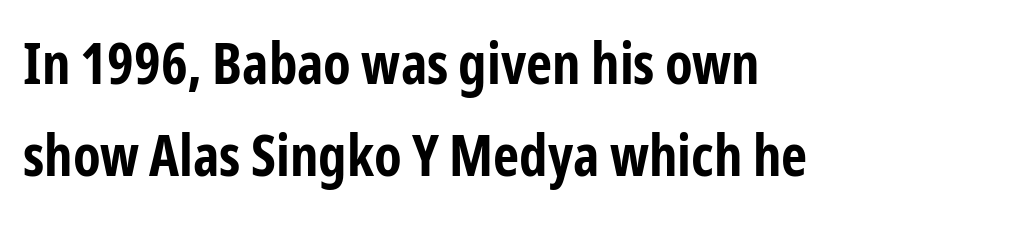
The image shows 57 px bold, condensed sans-serif type, upright; set left-aligned, normal line spacing (1.61x), normal letter spacing, not underlined; low stroke contrast and a medium x-height.
